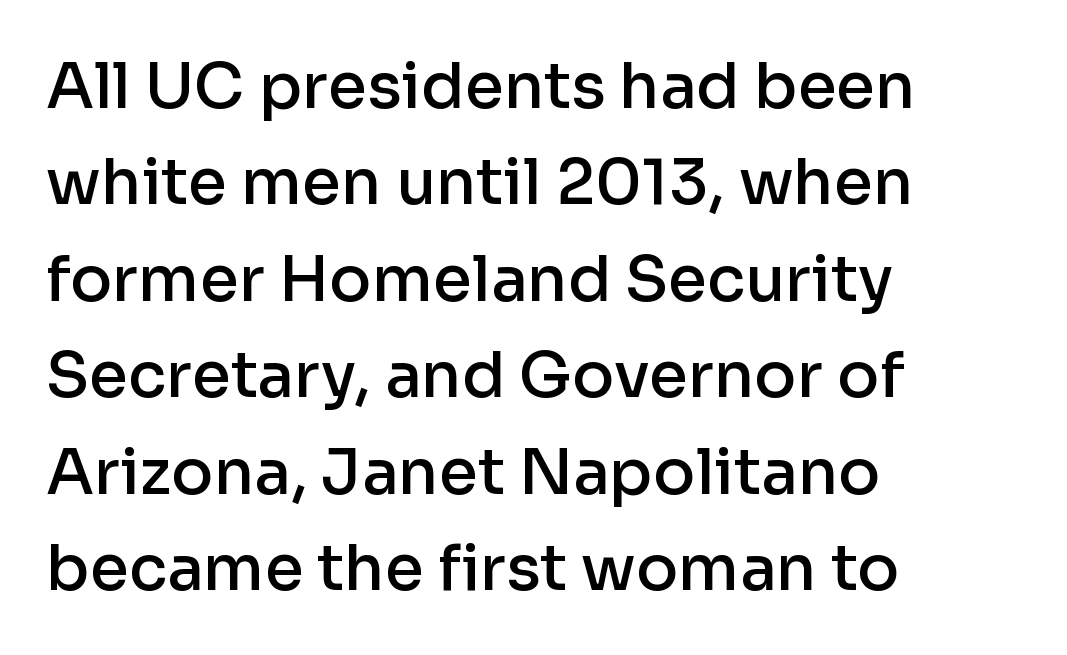
Serifs: no, the terminals of the letterforms are clean. Do the characters align in a grid? No, the font is proportional. If you drew a ruler down the left edge, every line would touch it. The line-height multiplier appears to be the usual default.
